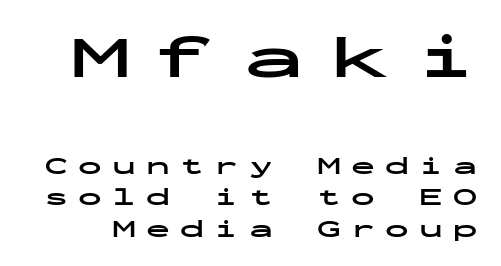
A normal amount of white space separates one row of letters from the next. The passage shown is emphatically bold. Posture: straight, roman, zero tilt. Monospaced: the letters line up in strict vertical columns.
